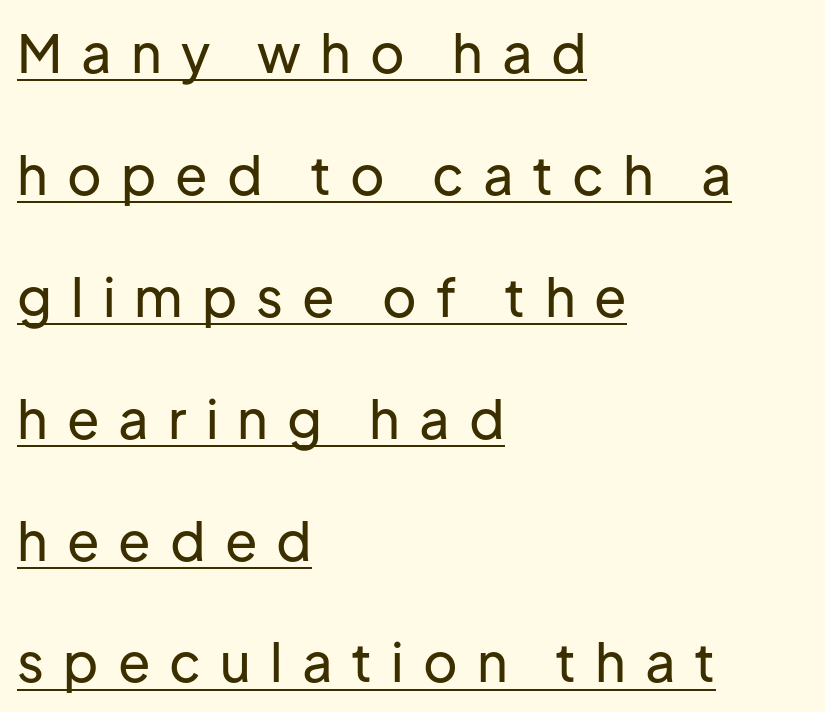
The image shows 53 px sans-serif type, upright; set left-aligned, loose line spacing (2.3x), unusually wide letter spacing (+0.36 em), underlined; low stroke contrast and a medium x-height.
